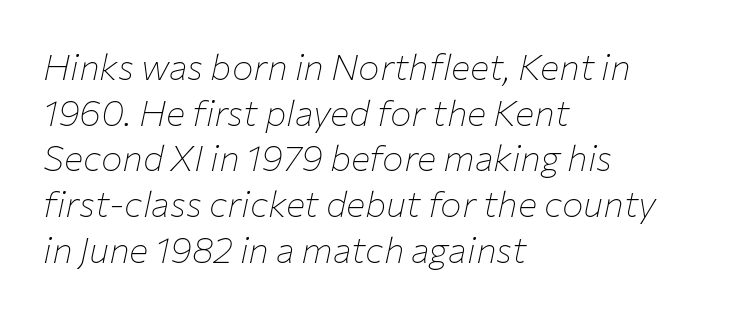
{"italic": "yes", "lean": "right", "slant_degrees": 12, "bold": "no", "weight": "thin", "width": "normal", "stroke_contrast": "low", "x_height": "medium", "monospaced": "no", "underline": "no", "align": "left", "line_spacing": "normal", "line_spacing_ratio": 1.27, "letter_spacing": "normal", "letter_spacing_em": 0.0, "glyph_px": 36}
